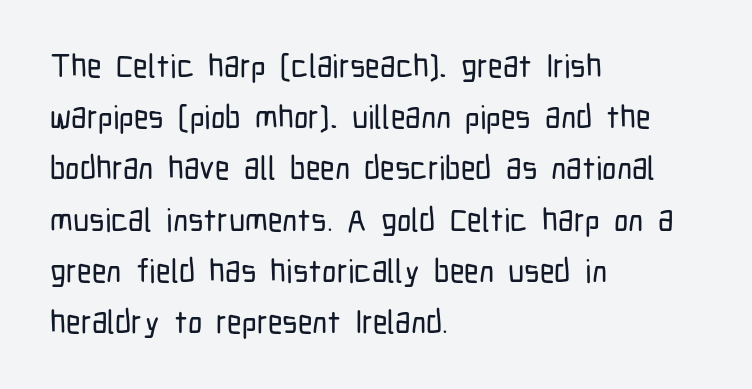
If you drew a ruler down the left edge, every line would touch it. Glyph-to-glyph distance matches everyday printed text. These lines are rendered in a variable-pitch font. Vertical strokes here are truly vertical. Evenly set lines give the paragraph a standard silhouette. Just letters on the line, the space beneath them empty.
